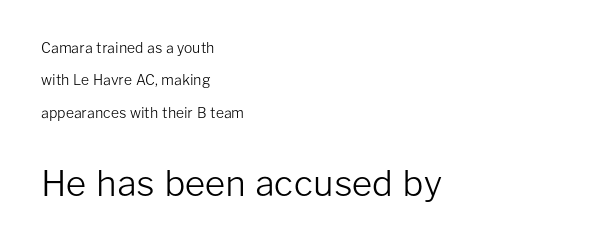
The image shows 35 px light sans-serif type, upright; set left-aligned, loose line spacing (2.31x), normal letter spacing, not underlined; the second (bottom) block is 2.5x larger; low stroke contrast and a medium x-height.
